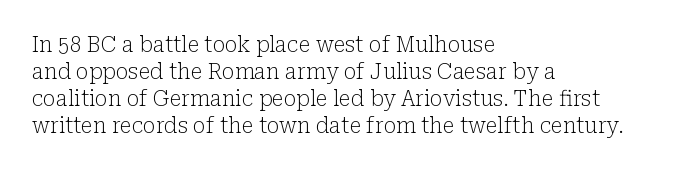
The image shows 21 px text type, upright; set left-aligned, normal line spacing (1.28x), normal letter spacing, not underlined.
